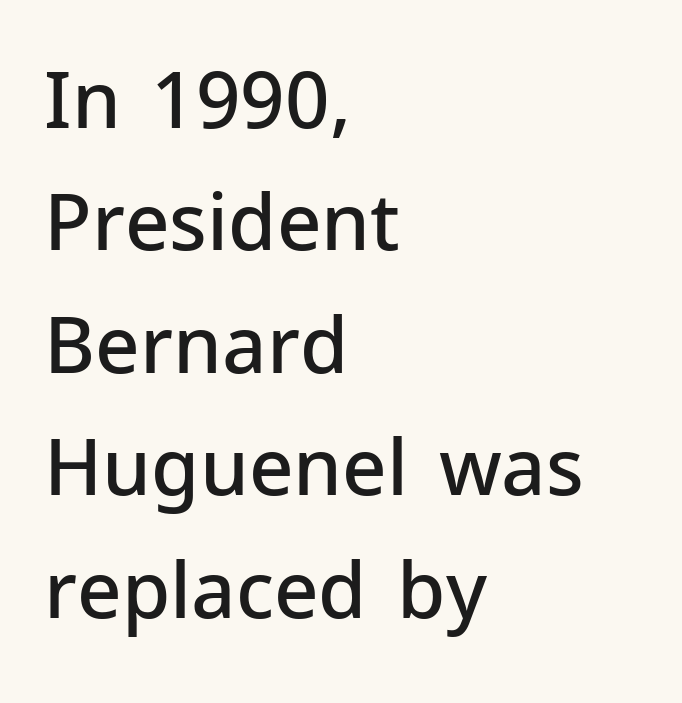
{"serif": "no", "italic": "no", "bold": "semi", "weight": "semibold", "width": "normal", "stroke_contrast": "low", "x_height": "medium", "monospaced": "no", "underline": "no", "align": "left", "line_spacing": "normal", "line_spacing_ratio": 1.57, "letter_spacing": "normal", "letter_spacing_em": 0.0, "glyph_px": 78}
